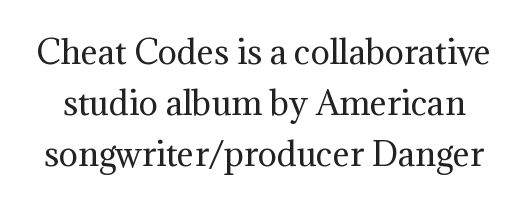
The image shows 32 px regular-weight serif type, upright; set normal line spacing (1.59x), normal letter spacing, not underlined; medium stroke contrast and a medium x-height.
